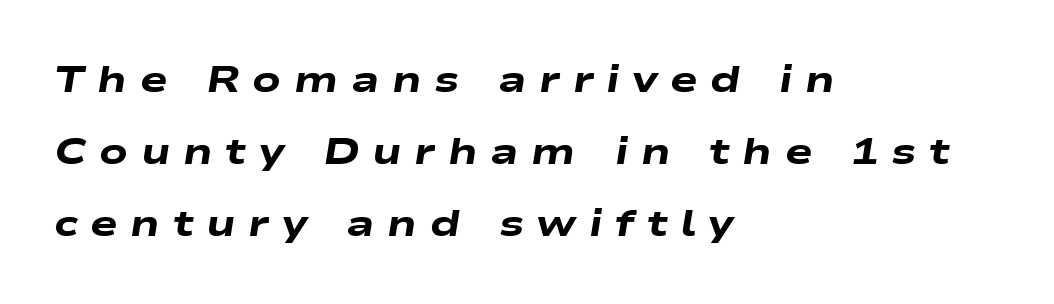
{"italic": "yes", "lean": "right", "slant_degrees": 9, "bold": "yes", "weight": "heavy", "width": "wide", "stroke_contrast": "low", "x_height": "medium", "monospaced": "no", "underline": "no", "align": "left", "line_spacing": "loose", "line_spacing_ratio": 1.94, "letter_spacing": "wide", "letter_spacing_em": 0.34, "glyph_px": 37}
